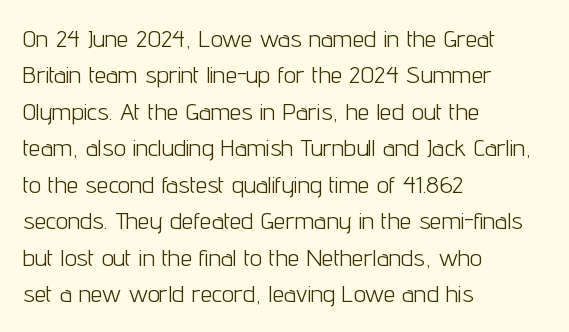
Q: Is the text bold? A: No.
Q: Is the text italic (slanted)? A: No, it is upright.
Q: Is the text underlined? A: No.
Q: How is the paragraph aligned? A: Left-aligned.
Q: Is the spacing between letters normal or unusually wide? A: Normal.
Q: Is the spacing between lines tight, normal or loose? A: Normal.
